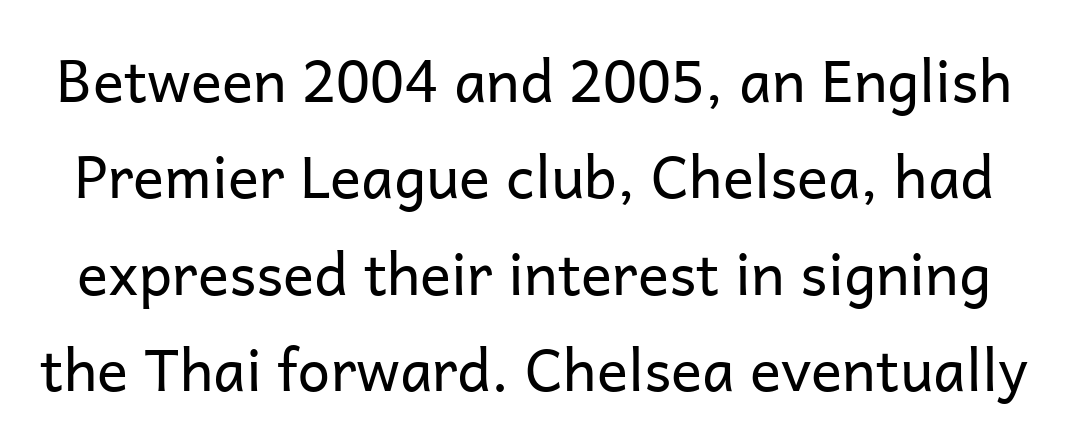
{"serif": "no", "italic": "no", "bold": "no", "weight": "regular", "width": "normal", "stroke_contrast": "low", "x_height": "medium", "monospaced": "no", "underline": "no", "line_spacing": "normal", "line_spacing_ratio": 1.66, "letter_spacing": "normal", "letter_spacing_em": 0.0, "glyph_px": 58}
